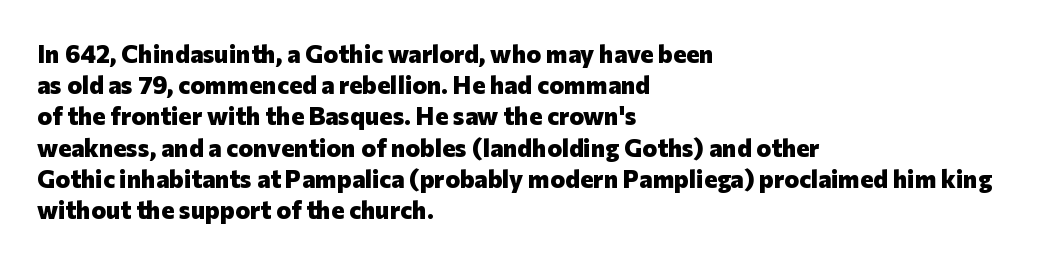
Caption: standard tracking, unaltered. Weight: bold. Line beginnings align vertically; line endings do not. The type sits square on the baseline with zero lean.
